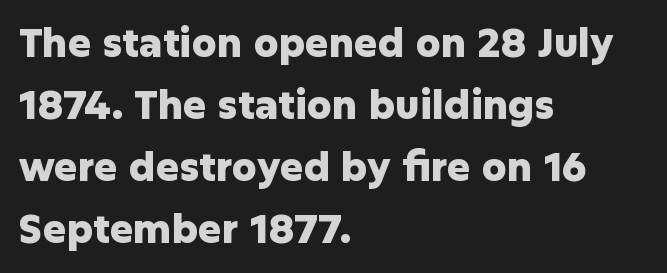
Q: Is the text bold? A: Yes.
Q: Is the text italic (slanted)? A: No, it is upright.
Q: Is the typeface a serif or a sans-serif typeface? A: Sans-serif.
Q: Is the text underlined? A: No.
Q: How is the paragraph aligned? A: Left-aligned.
Q: Is the spacing between letters normal or unusually wide? A: Normal.
Q: Is the spacing between lines tight, normal or loose? A: Normal.
Q: Width (condensed, normal, or wide)? A: Normal.
Q: Stroke contrast? A: Low.
Q: x-height? A: Medium.
Q: Monospaced? A: No.
